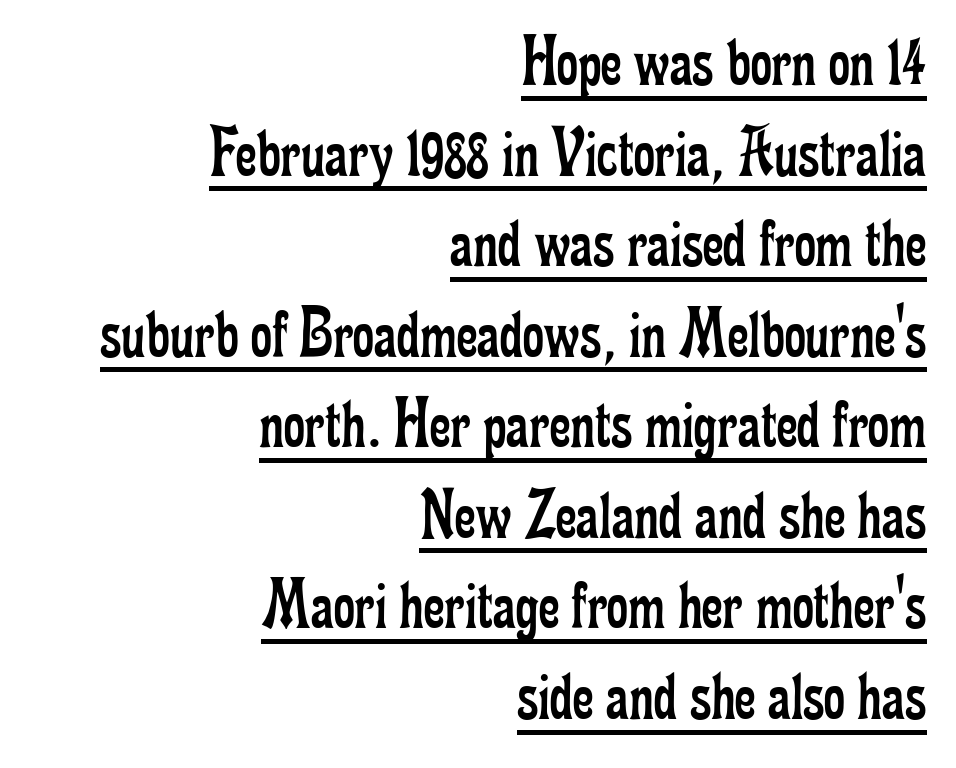
Q: Is the text bold? A: No.
Q: Is the text italic (slanted)? A: No, it is upright.
Q: Is the typeface a serif or a sans-serif typeface? A: Serif.
Q: Is the text underlined? A: Yes.
Q: How is the paragraph aligned? A: Right-aligned.
Q: Is the spacing between letters normal or unusually wide? A: Normal.
Q: Width (condensed, normal, or wide)? A: Condensed.
Q: Stroke contrast? A: Low.
Q: x-height? A: Small.
Q: Monospaced? A: No.
